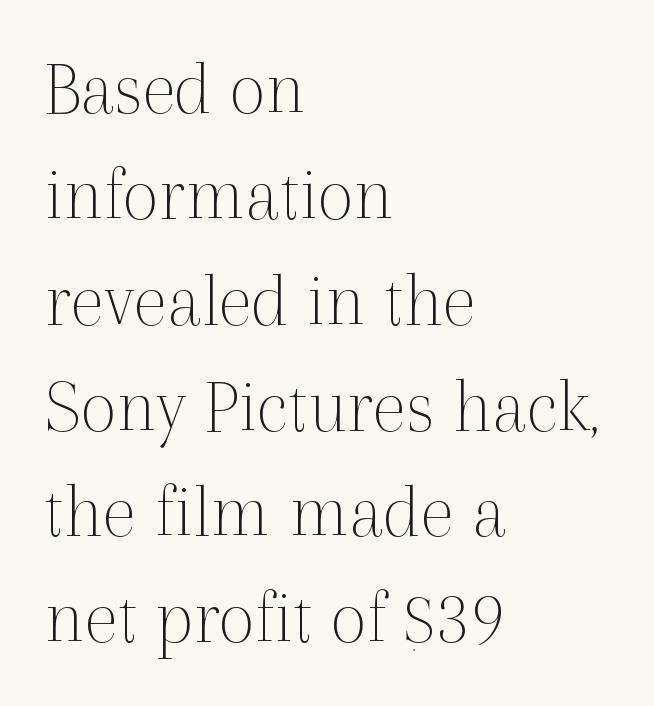
Q: Is the text bold? A: No.
Q: Is the text italic (slanted)? A: No, it is upright.
Q: Is the typeface a serif or a sans-serif typeface? A: Serif.
Q: Is the text underlined? A: No.
Q: How is the paragraph aligned? A: Left-aligned.
Q: Is the spacing between letters normal or unusually wide? A: Normal.
Q: Is the spacing between lines tight, normal or loose? A: Normal.
Q: Width (condensed, normal, or wide)? A: Normal.
Q: x-height? A: Medium.
Q: Monospaced? A: No.
